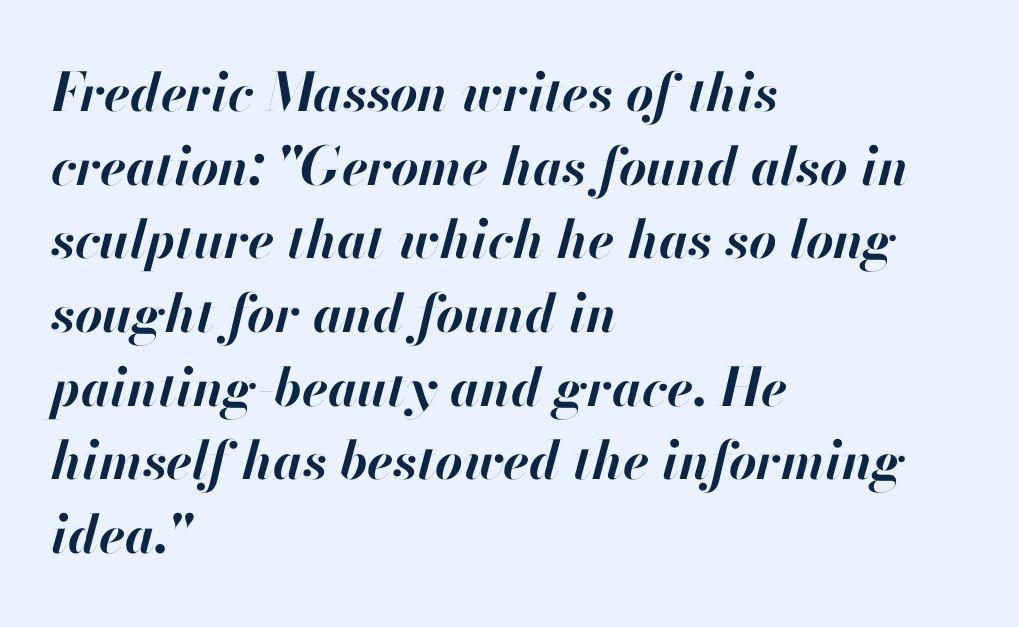
The image shows 53 px bold type, italic (leaning right); set left-aligned, normal line spacing (1.39x), normal letter spacing, not underlined; high stroke contrast and a small x-height.
